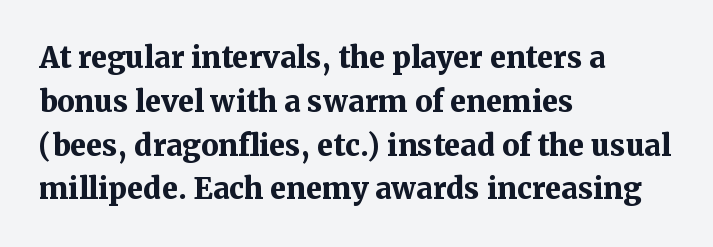
{"serif": "yes", "italic": "no", "bold": "yes", "weight": "bold", "width": "normal", "stroke_contrast": "medium", "x_height": "medium", "monospaced": "no", "underline": "no", "align": "left", "line_spacing": "normal", "line_spacing_ratio": 1.51, "letter_spacing": "normal", "letter_spacing_em": 0.0, "glyph_px": 29}
